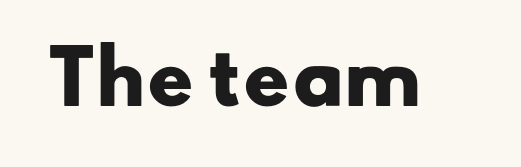
{"serif": "no", "bold": "yes", "weight": "heavy", "width": "wide", "stroke_contrast": "low", "x_height": "small", "monospaced": "no", "underline": "no", "letter_spacing": "normal", "letter_spacing_em": 0.0, "glyph_px": 72}
